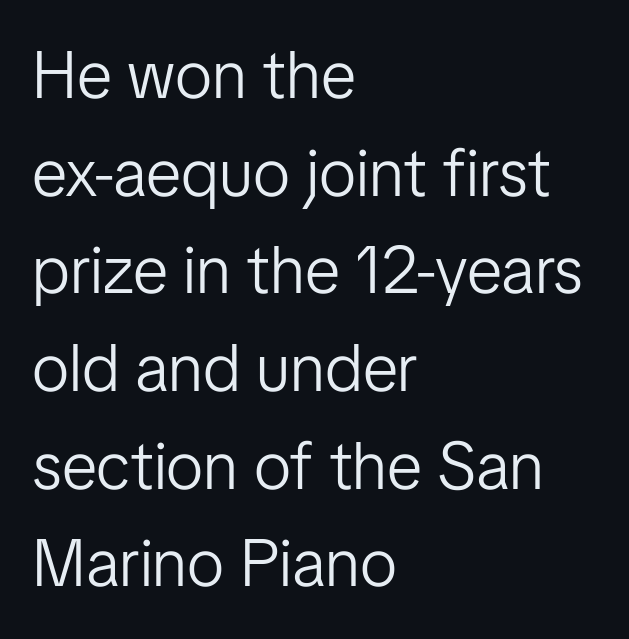
Q: Is the text bold? A: No.
Q: Is the text italic (slanted)? A: No, it is upright.
Q: Is the typeface a serif or a sans-serif typeface? A: Sans-serif.
Q: Is the text underlined? A: No.
Q: How is the paragraph aligned? A: Left-aligned.
Q: Is the spacing between letters normal or unusually wide? A: Normal.
Q: Is the spacing between lines tight, normal or loose? A: Normal.
Q: Width (condensed, normal, or wide)? A: Normal.
Q: Stroke contrast? A: Low.
Q: x-height? A: Medium.
Q: Monospaced? A: No.
